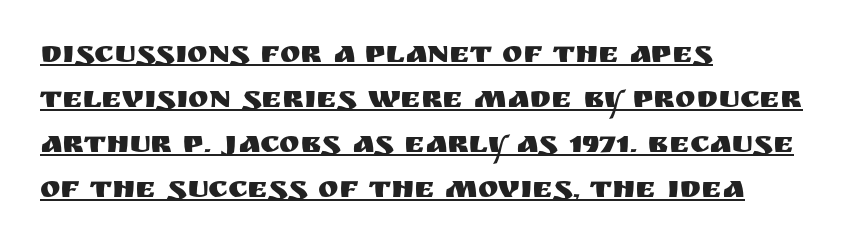
{"serif": "no", "italic": "no", "width": "normal", "stroke_contrast": "medium", "x_height": "large", "monospaced": "no", "underline": "yes", "align": "left", "line_spacing": "normal", "line_spacing_ratio": 1.45, "letter_spacing": "normal", "letter_spacing_em": 0.0, "glyph_px": 31}
